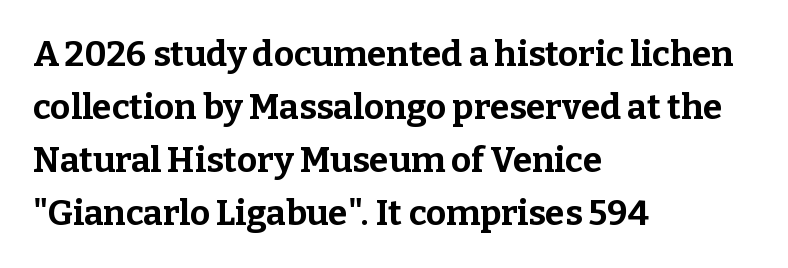
{"serif": "yes", "italic": "no", "bold": "yes", "weight": "bold", "width": "normal", "stroke_contrast": "low", "x_height": "medium", "monospaced": "no", "underline": "no", "align": "left", "line_spacing": "normal", "line_spacing_ratio": 1.51, "letter_spacing": "normal", "letter_spacing_em": 0.0, "glyph_px": 35}
